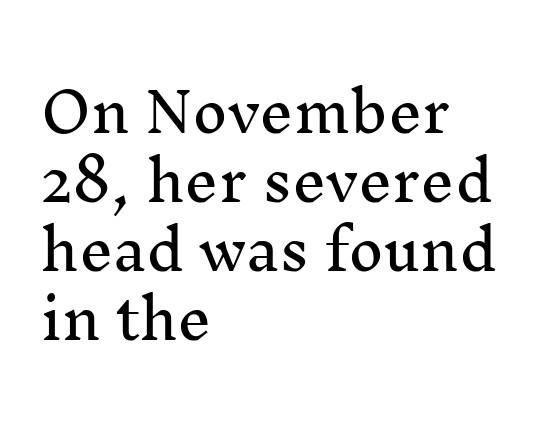
Each word holds together tightly as a unit, with standard inter-letter gaps. Regarding serifs, this sample has them. Baseline-to-baseline distance is the conventional proportion of letter height. The text block is weighted toward the left margin, trailing off unevenly rightward. Descenders are the only things crossing below the line. Ascenders rise straight up at ninety degrees.
